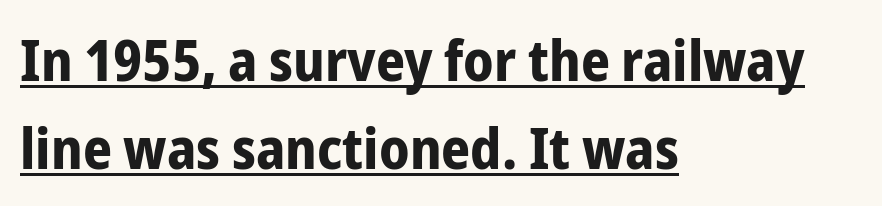
The image shows 57 px bold, condensed sans-serif type, upright; set left-aligned, normal line spacing (1.54x), normal letter spacing, underlined; low stroke contrast and a medium x-height.
